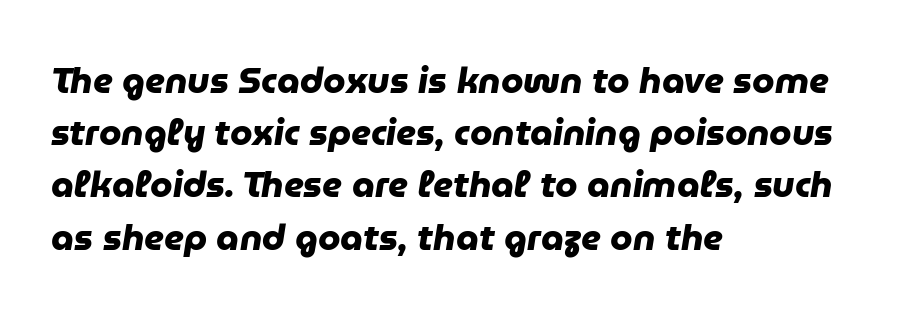
{"serif": "no", "bold": "yes", "weight": "heavy", "width": "normal", "stroke_contrast": "low", "x_height": "medium", "monospaced": "no", "underline": "no", "align": "left", "line_spacing": "normal", "line_spacing_ratio": 1.45, "letter_spacing": "normal", "letter_spacing_em": 0.0, "glyph_px": 36}
